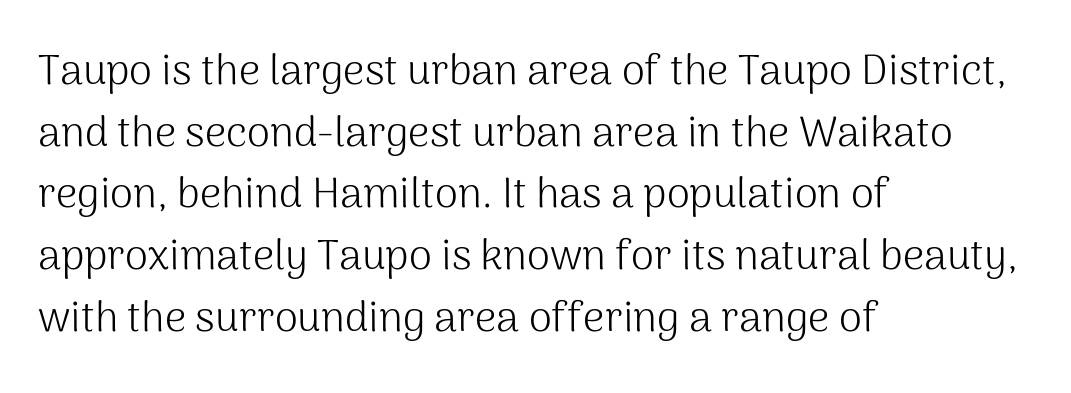
The image shows 42 px light sans-serif type, upright; set left-aligned, normal line spacing (1.47x), normal letter spacing, not underlined; medium stroke contrast and a medium x-height.
